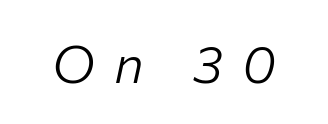
The image shows 52 px light type, italic (leaning right); set unusually wide letter spacing (+0.38 em), not underlined; low stroke contrast and a medium x-height.
